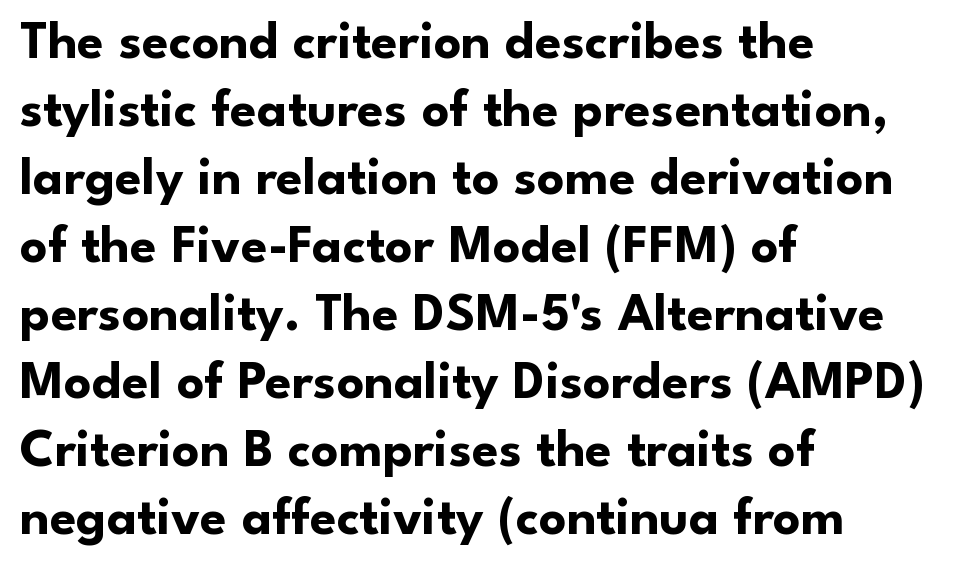
The image shows 54 px bold sans-serif type, upright; set left-aligned, normal line spacing (1.26x), normal letter spacing, not underlined; low stroke contrast and a small x-height.
